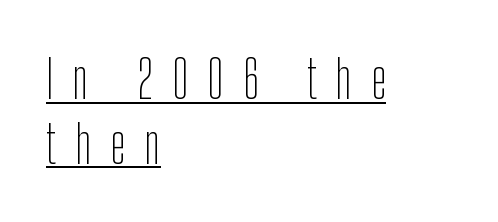
{"serif": "no", "italic": "no", "bold": "no", "weight": "thin", "width": "condensed", "stroke_contrast": "low", "x_height": "medium", "monospaced": "no", "underline": "yes", "align": "left", "line_spacing_ratio": 1.22, "letter_spacing": "wide", "letter_spacing_em": 0.35, "glyph_px": 53}
